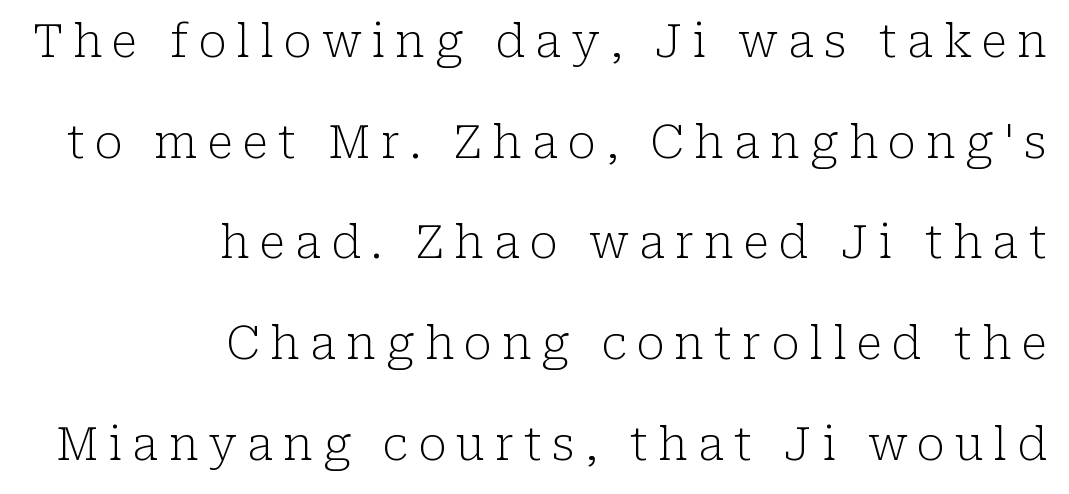
The image shows 46 px light serif type, upright; set right-aligned, loose line spacing (2.19x), unusually wide letter spacing (+0.22 em), not underlined; low stroke contrast and a medium x-height.
